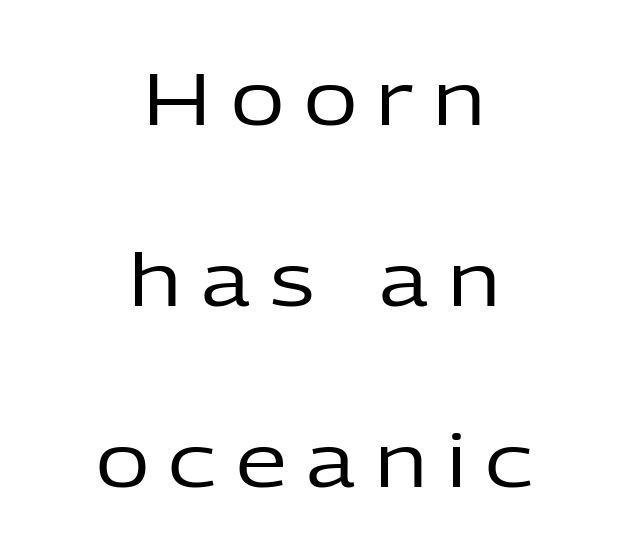
Q: Is the text bold? A: No.
Q: Is the text italic (slanted)? A: No, it is upright.
Q: Is the typeface a serif or a sans-serif typeface? A: Sans-serif.
Q: Is the text underlined? A: No.
Q: How is the paragraph aligned? A: Centered.
Q: Is the spacing between letters normal or unusually wide? A: Unusually wide.
Q: Is the spacing between lines tight, normal or loose? A: Loose.
Q: Width (condensed, normal, or wide)? A: Normal.
Q: Stroke contrast? A: Low.
Q: x-height? A: Medium.
Q: Monospaced? A: No.
